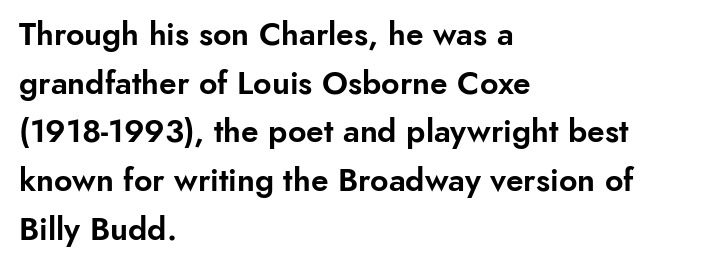
The face used here is proportionally spaced, like ordinary book or web type. Layout note: lines flush left. The letters stand upright; this is a roman face. Descender tails drop into unmarked territory. What stands out about the letter spacing? Nothing — it is the standard amount.
